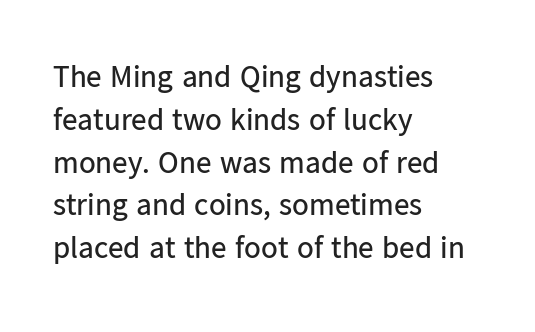
Short note: letters normally spaced. Leftover space on each line is placed entirely after the last word. Font category for this specimen: sans-serif. Think standard paragraph weight, or any step lighter than that.
